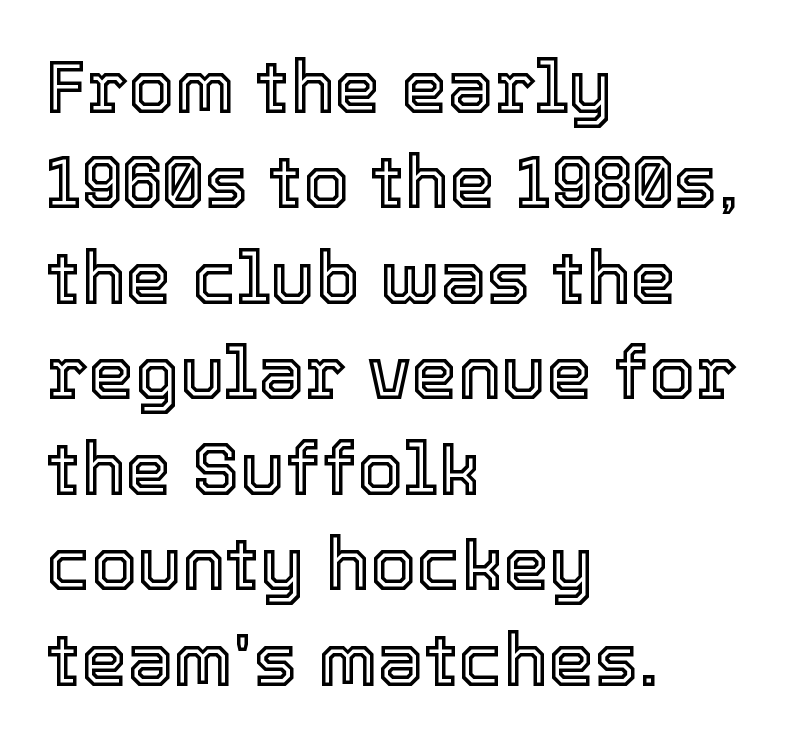
Alignment: flush left. Quick note: interline space is typical. The strip under each line holds only bare page. Proportional: the letters do not fall into vertical columns.
